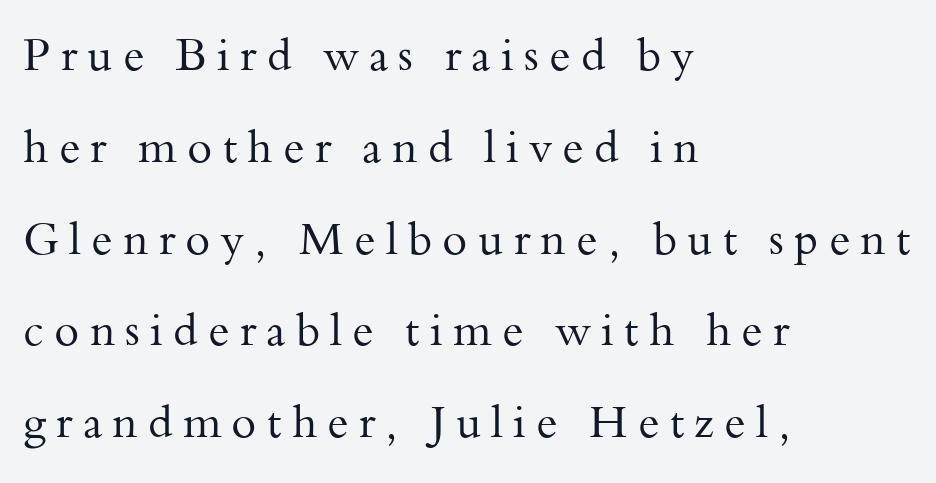
The block of text is sparse from top to bottom, with ample space between rows. The space beneath each line is pristine and unruled. Visually the block forms a straight wall on the left and a jagged coastline on the right. Weight: not bold — regular or lighter.
